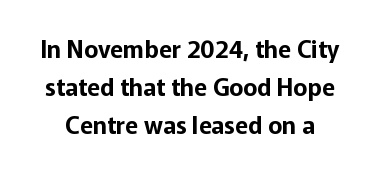
{"italic": "no", "underline": "no", "line_spacing": "normal", "line_spacing_ratio": 1.58, "letter_spacing": "normal", "letter_spacing_em": 0.0, "glyph_px": 24}
